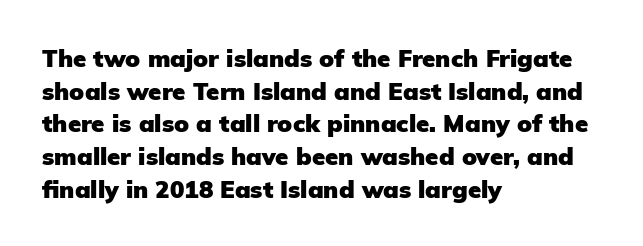
The rendering uses a moderate line-height, typical for paragraphs. The typography opts for an upright posture over an oblique one. Each word holds together tightly as a unit, with standard inter-letter gaps. Left-aligned paragraph, ragged on the right. The sample has been set heavy, in full bold. The string is rendered with underlining switched off.
